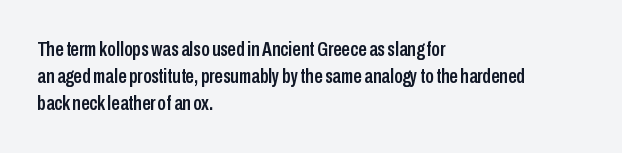
{"italic": "no", "underline": "no", "align": "left", "line_spacing": "normal", "line_spacing_ratio": 1.29, "letter_spacing": "normal", "letter_spacing_em": 0.0, "glyph_px": 21}
